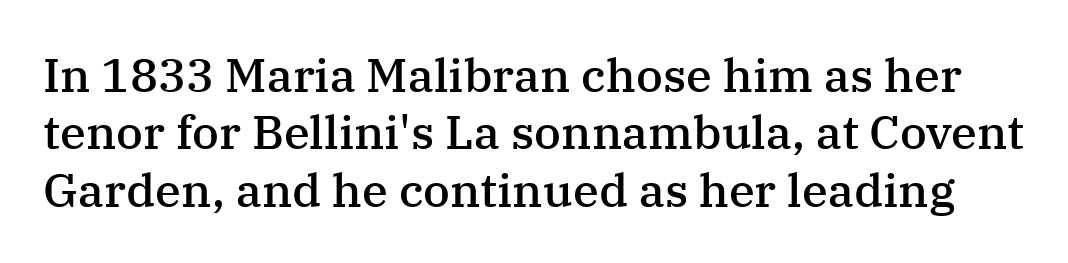
Looks like regular typesetting: each glyph gets only the width it needs. A typesetter would call this zero additional tracking. A fair bit of extra ink — the face is semibold, not bold. Characters remain perfectly vertical along every line.
